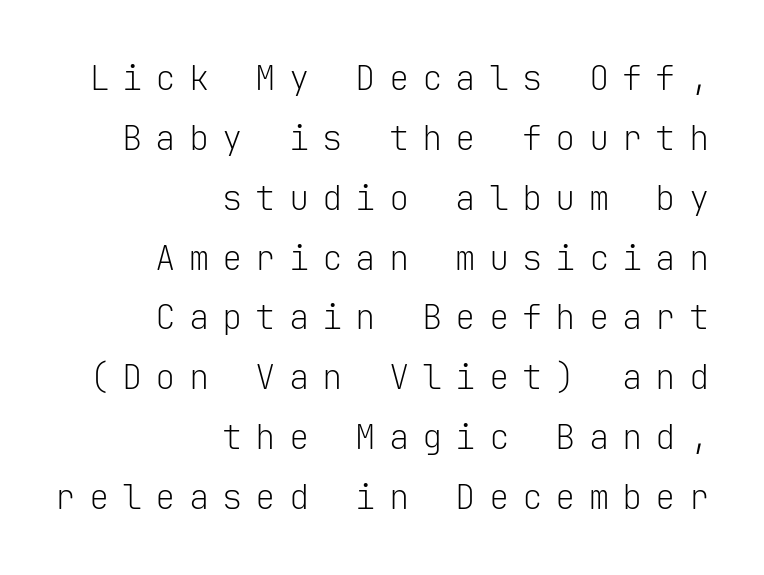
{"serif": "no", "italic": "no", "bold": "no", "weight": "light", "width": "normal", "stroke_contrast": "low", "x_height": "medium", "monospaced": "yes", "underline": "no", "align": "right", "line_spacing_ratio": 1.76, "letter_spacing": "wide", "letter_spacing_em": 0.38, "glyph_px": 34}
